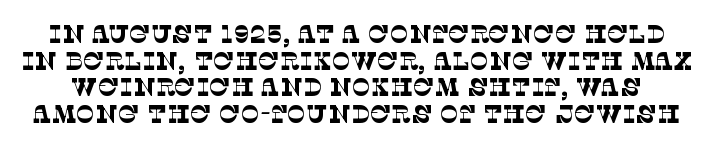
The letters sit at their default tracking, neither squeezed nor spread. The passage shown is not underscored anywhere. Each new line begins almost immediately beneath the previous one. The passage shown is not bold in any degree.
